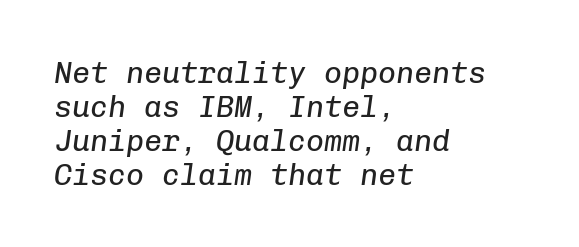
The image shows 30 px regular-weight type, italic (leaning right), monospaced; set left-aligned, tight line spacing (1.13x), normal letter spacing, not underlined; low stroke contrast and a medium x-height.
